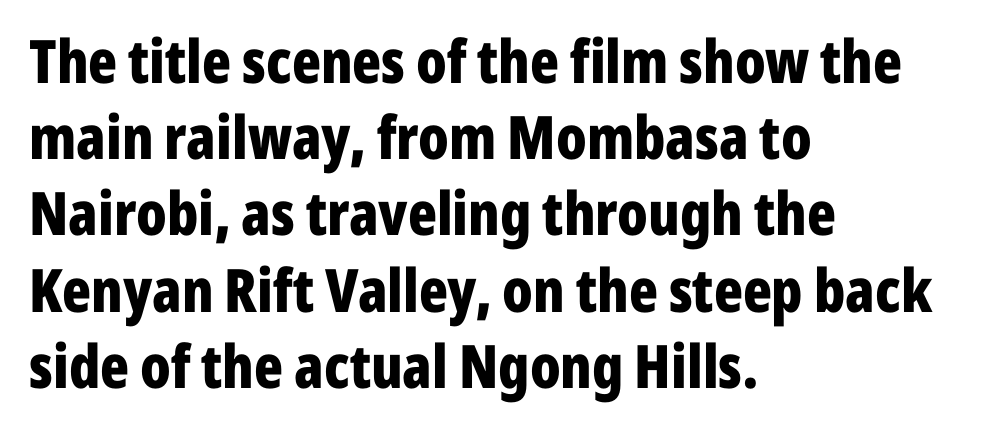
Q: Is the text bold? A: Yes.
Q: Is the text italic (slanted)? A: No, it is upright.
Q: Is the typeface a serif or a sans-serif typeface? A: Sans-serif.
Q: Is the text underlined? A: No.
Q: How is the paragraph aligned? A: Left-aligned.
Q: Is the spacing between letters normal or unusually wide? A: Normal.
Q: Is the spacing between lines tight, normal or loose? A: Normal.
Q: Width (condensed, normal, or wide)? A: Condensed.
Q: Stroke contrast? A: Low.
Q: x-height? A: Medium.
Q: Monospaced? A: No.
